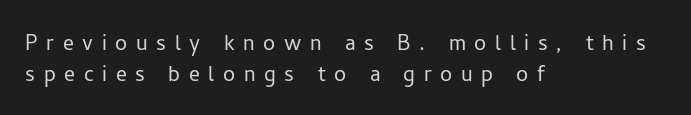
The image shows 27 px text type, upright; set left-aligned, tight line spacing (1.14x), unusually wide letter spacing (+0.32 em), not underlined.
